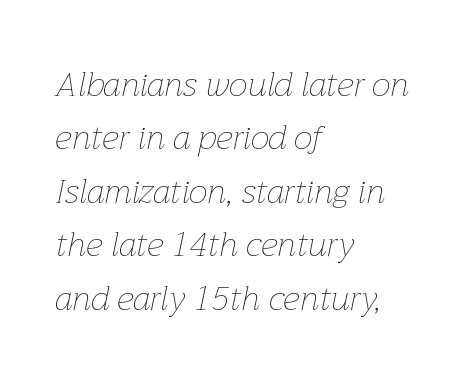
The image shows 34 px thin type, italic (leaning right); set left-aligned, normal line spacing (1.57x), normal letter spacing, not underlined; low stroke contrast and a medium x-height.
